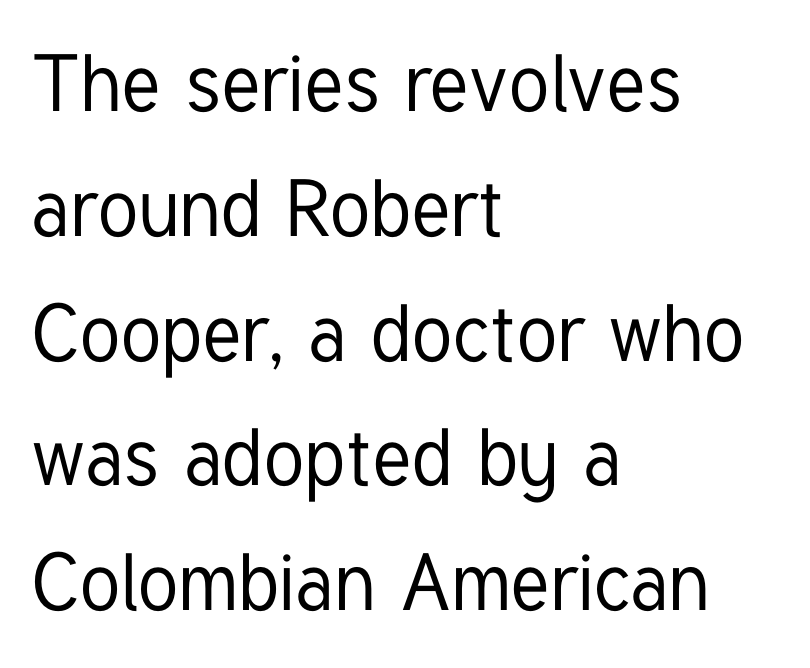
{"serif": "no", "italic": "no", "width": "condensed", "stroke_contrast": "low", "x_height": "medium", "monospaced": "no", "underline": "no", "align": "left", "line_spacing": "normal", "line_spacing_ratio": 1.56, "letter_spacing": "normal", "letter_spacing_em": 0.0, "glyph_px": 80}
